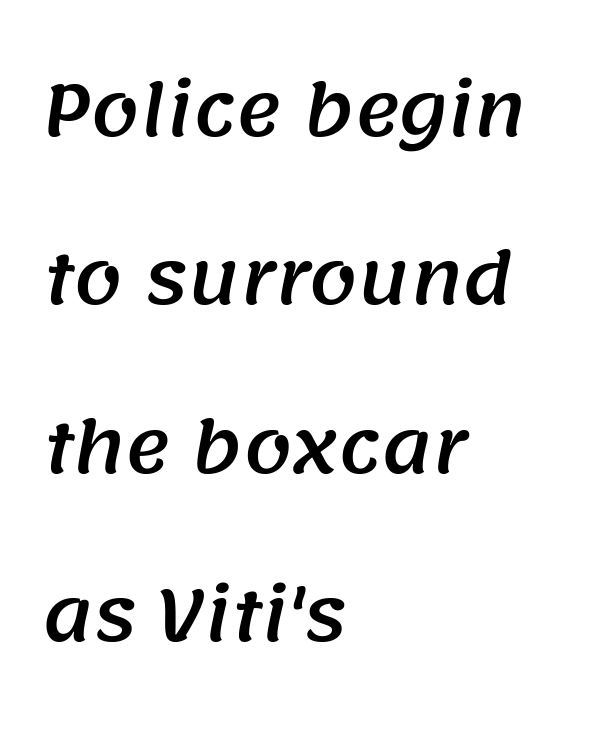
Unmarked baselines from the first word to the last. The line-height multiplier appears high, well above default. This sample is left-justified, so line endings fall wherever the words run out. The characters display no serif detailing; their extremities are plain. Caption: standard tracking, unaltered. Is this a fixed-width face? No — the glyphs have proportional, varying widths.
